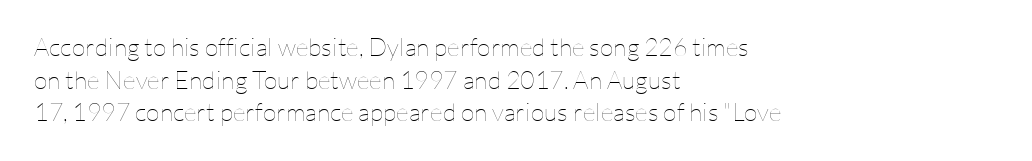
{"italic": "no", "bold": "no", "underline": "no", "align": "left", "line_spacing": "normal", "line_spacing_ratio": 1.31, "letter_spacing": "normal", "letter_spacing_em": 0.0, "glyph_px": 25}
